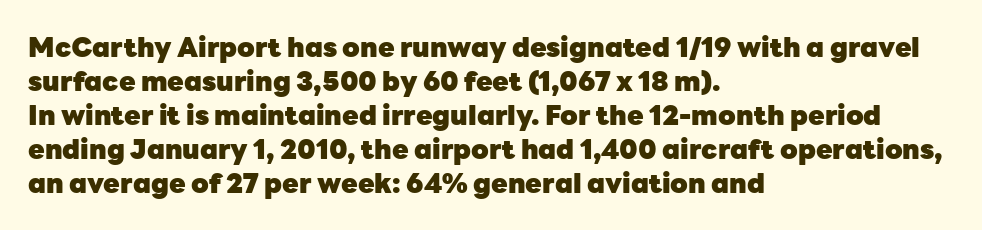
The image shows 27 px bold type, upright; set left-aligned, normal line spacing (1.26x), normal letter spacing, not underlined.
